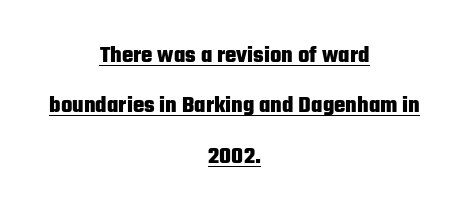
The image shows 24 px bold type, upright; set centered, loose line spacing (2.1x), normal letter spacing, underlined.
